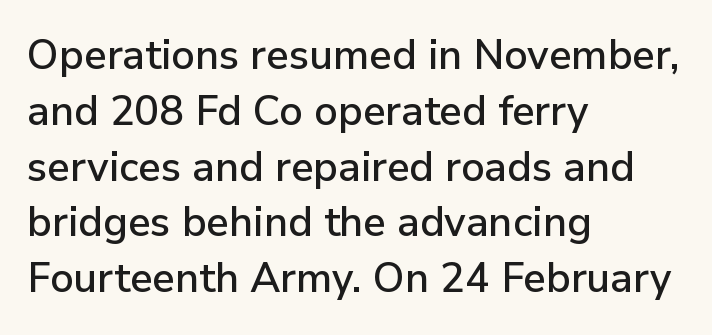
The image shows 41 px sans-serif type, upright; set left-aligned, normal line spacing (1.36x), normal letter spacing, not underlined; low stroke contrast and a medium x-height.
